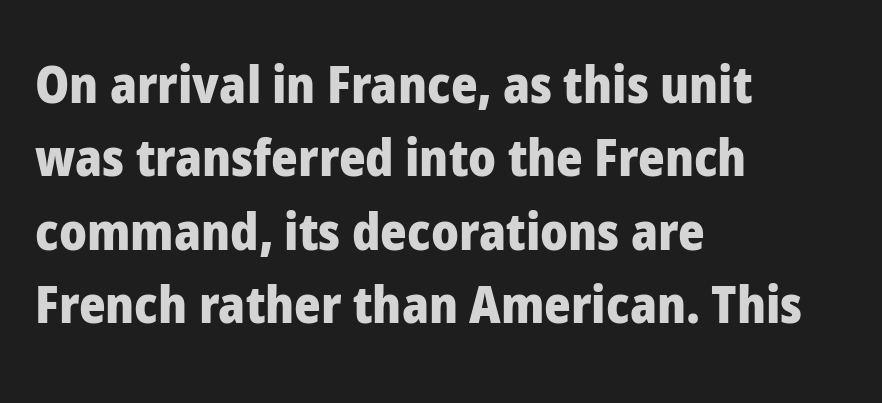
The image shows 51 px heavy sans-serif type, upright; set left-aligned, normal line spacing (1.44x), normal letter spacing, not underlined; low stroke contrast and a medium x-height.
